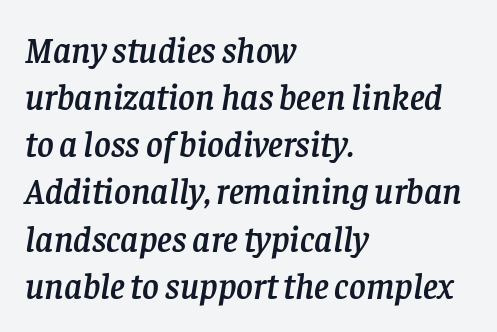
The image shows 36 px serif type, italic (leaning right); set left-aligned, normal line spacing (1.31x), normal letter spacing, not underlined; low stroke contrast and a large x-height.
